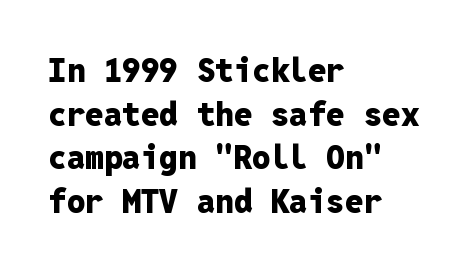
Q: Is the text bold? A: Yes.
Q: Is the text italic (slanted)? A: No, it is upright.
Q: Is the typeface a serif or a sans-serif typeface? A: Sans-serif.
Q: Is the text underlined? A: No.
Q: How is the paragraph aligned? A: Left-aligned.
Q: Is the spacing between letters normal or unusually wide? A: Normal.
Q: Is the spacing between lines tight, normal or loose? A: Normal.
Q: Width (condensed, normal, or wide)? A: Normal.
Q: Stroke contrast? A: Low.
Q: x-height? A: Medium.
Q: Monospaced? A: Yes.
